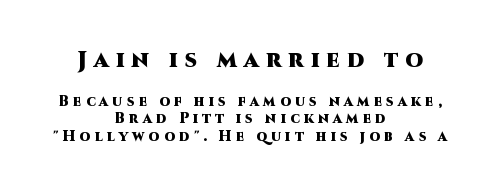
Notice how the passage keeps no hard edge, just a central spine. As a designer I'd log this as weight 700, bold. Style check: upright. Glyph-to-glyph distance is far greater than everyday printed text. The designer gave the opening block more size than the closing block.
